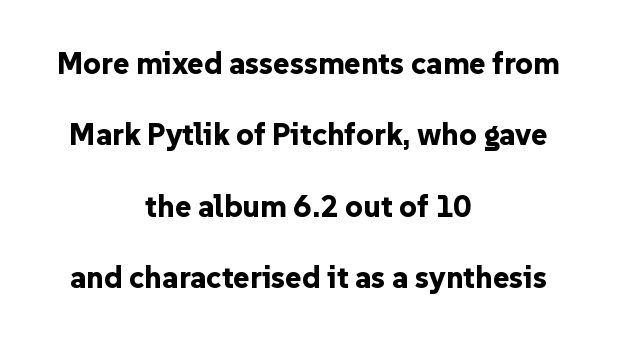
The image shows 31 px bold sans-serif type, upright; set centered, loose line spacing (2.3x), normal letter spacing, not underlined; low stroke contrast and a medium x-height.
